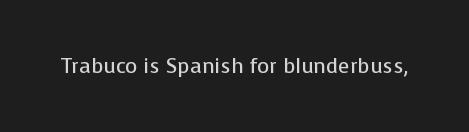
{"italic": "no", "bold": "no", "underline": "no", "letter_spacing": "normal", "letter_spacing_em": 0.0, "glyph_px": 21}
